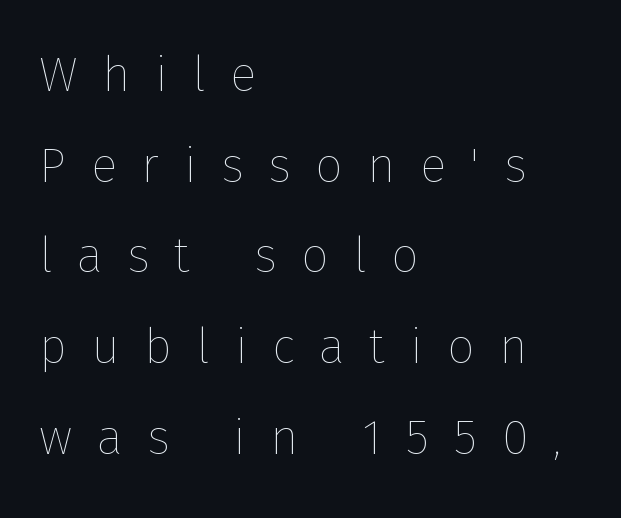
Observe the wide spacing: letters keep a clear distance from each other. Typeset ragged right — the left edge is the straight one. The face used here is proportionally spaced, like ordinary book or web type. Check under the words: just untouched page. No heavy texture on the line: the type isn't bold.
